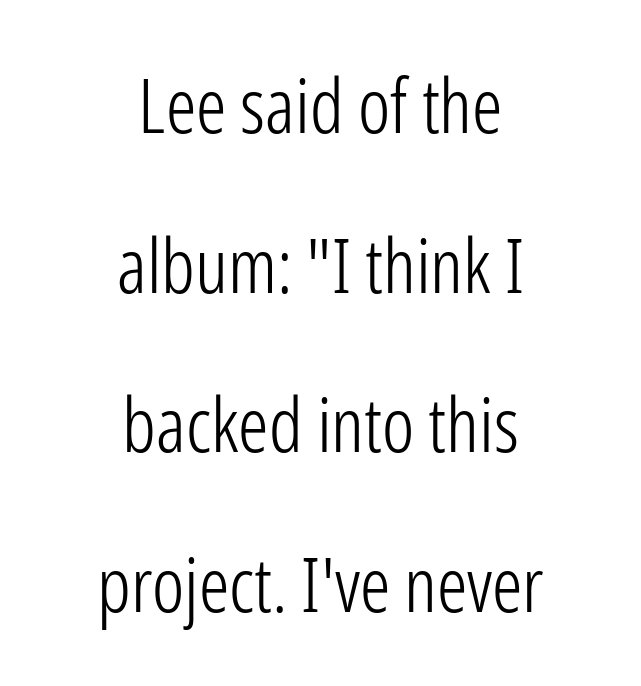
The letters advance in unequal steps, a hallmark of proportional type. In terms of posture, this sample is upright. The block of text is sparse from top to bottom, with ample space between rows. Heft: none added — not bold. The string is rendered with underlining switched off.
